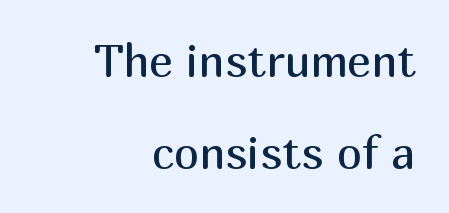
The image shows 45 px regular-weight sans-serif type, upright; set right-aligned, loose line spacing (2.05x), normal letter spacing, not underlined; medium stroke contrast and a medium x-height.
